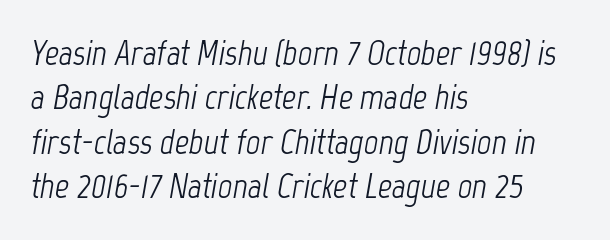
{"italic": "yes", "lean": "right", "slant_degrees": 12, "bold": "no", "weight": "light", "width": "condensed", "stroke_contrast": "low", "x_height": "medium", "monospaced": "no", "underline": "no", "align": "left", "line_spacing": "normal", "line_spacing_ratio": 1.27, "letter_spacing": "normal", "letter_spacing_em": 0.0, "glyph_px": 35}
